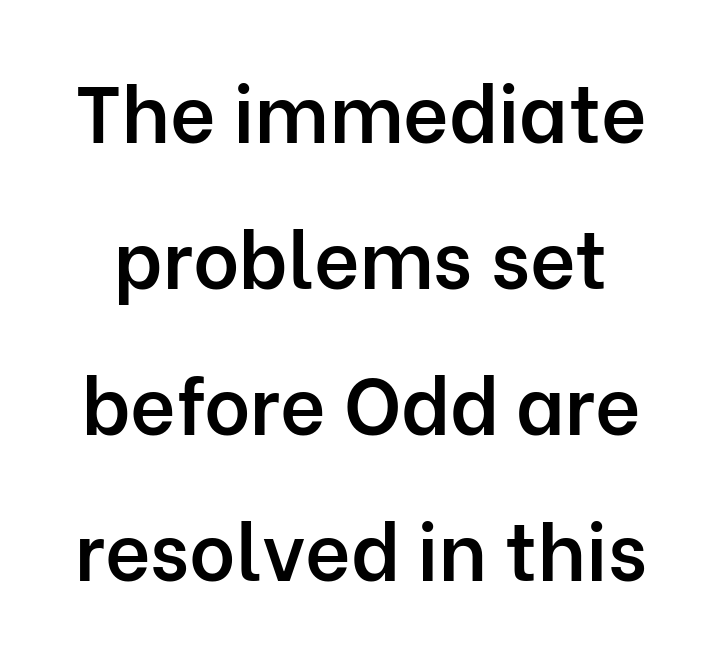
The image shows 79 px semibold sans-serif type, upright; set line spacing 1.85x, normal letter spacing, not underlined; low stroke contrast and a medium x-height.
